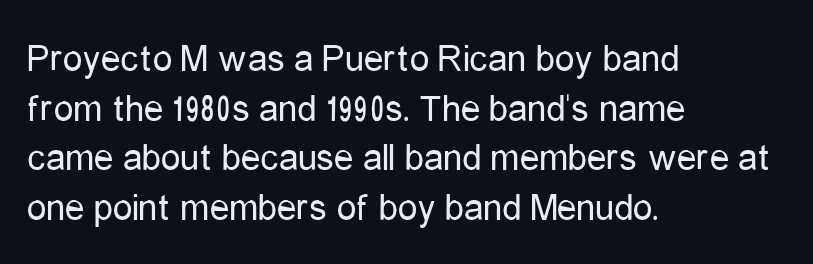
The face looks like a standard text weight, possibly lighter. The glyphs in this specimen are sans serif. Spacing verdict: proportional, widths tailored to each character. Type without underlining. The vertical gap from one line to the next is medium. The compositor pushed each line to the left boundary.
